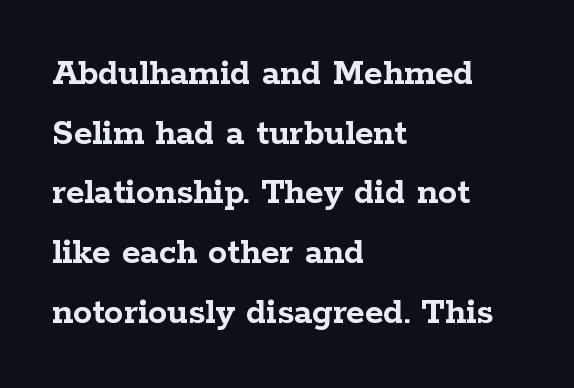
{"serif": "yes", "italic": "no", "bold": "yes", "weight": "semibold", "width": "wide", "stroke_contrast": "low", "x_height": "medium", "monospaced": "no", "underline": "no", "align": "left", "line_spacing": "normal", "line_spacing_ratio": 1.57, "letter_spacing": "normal", "letter_spacing_em": 0.0, "glyph_px": 38}
